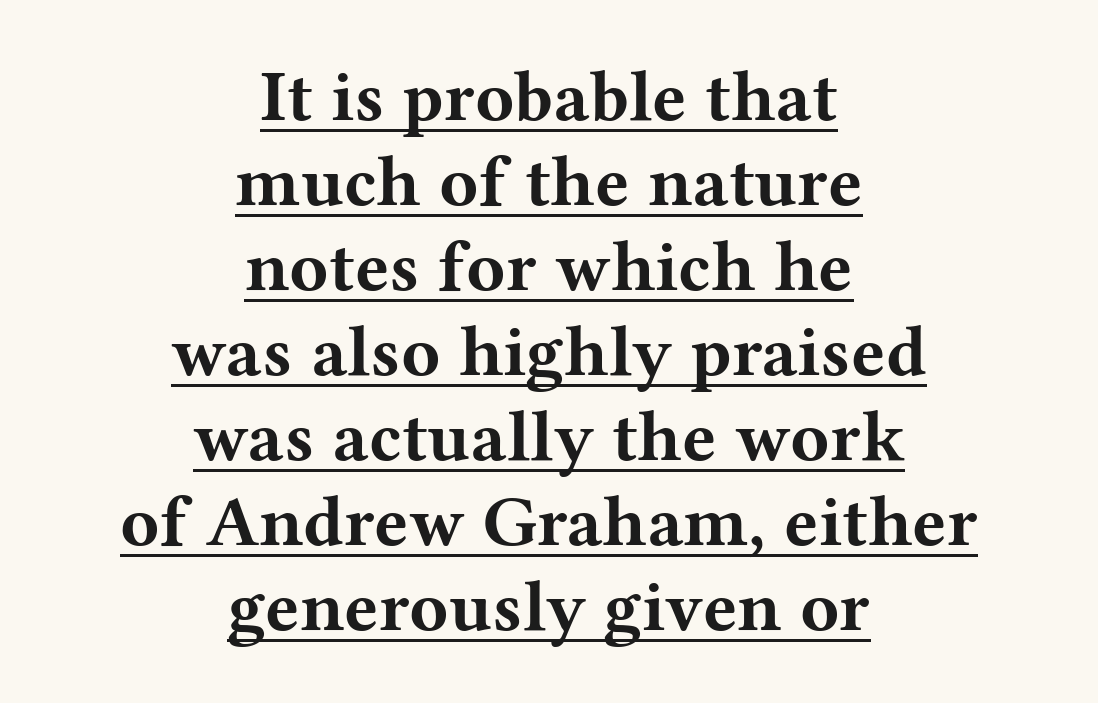
The image shows 72 px bold, wide serif type, upright; set centered, line spacing 1.18x, normal letter spacing, underlined; medium stroke contrast and a medium x-height.
